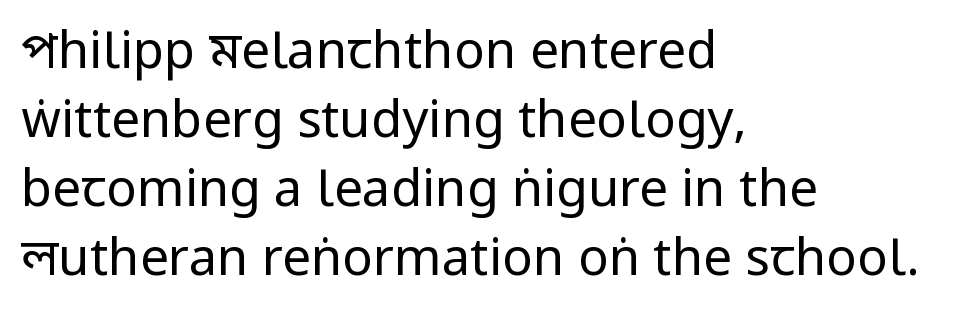
Q: Is the text bold? A: No.
Q: Is the text italic (slanted)? A: No, it is upright.
Q: Is the typeface a serif or a sans-serif typeface? A: Sans-serif.
Q: Is the text underlined? A: No.
Q: How is the paragraph aligned? A: Left-aligned.
Q: Is the spacing between letters normal or unusually wide? A: Normal.
Q: Is the spacing between lines tight, normal or loose? A: Normal.
Q: Width (condensed, normal, or wide)? A: Condensed.
Q: Stroke contrast? A: Low.
